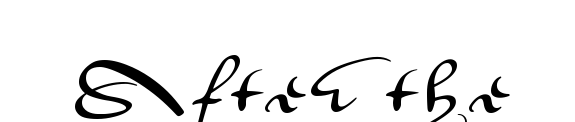
The image shows 50 px wide sans-serif type; set not underlined; medium stroke contrast and a small x-height.
